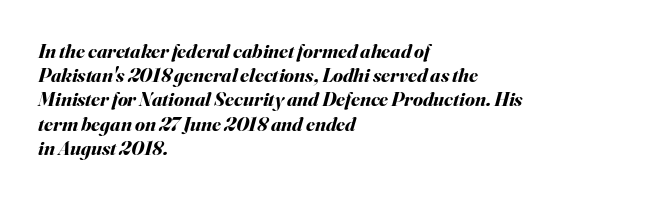
Q: Is the text bold? A: Yes.
Q: Is the text italic (slanted)? A: Yes, it leans right by about 16 degrees.
Q: Is the text underlined? A: No.
Q: How is the paragraph aligned? A: Left-aligned.
Q: Is the spacing between letters normal or unusually wide? A: Normal.
